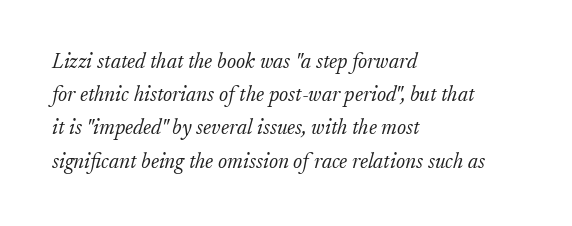
Q: Is the text bold? A: No.
Q: Is the text italic (slanted)? A: Yes, it leans right by about 17 degrees.
Q: Is the text underlined? A: No.
Q: How is the paragraph aligned? A: Left-aligned.
Q: Is the spacing between letters normal or unusually wide? A: Normal.
Q: Is the spacing between lines tight, normal or loose? A: Normal.
